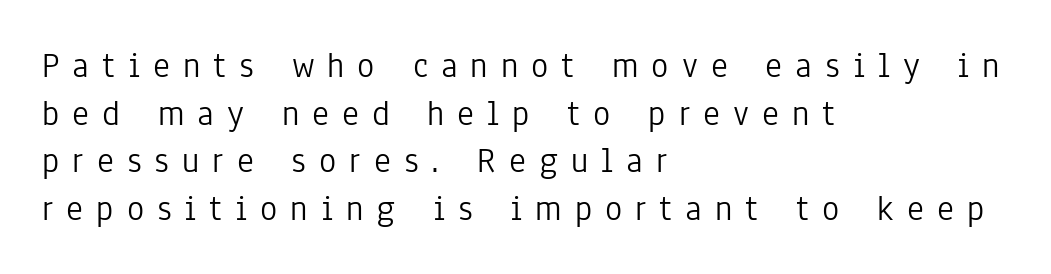
{"serif": "no", "italic": "no", "bold": "no", "weight": "light", "width": "condensed", "stroke_contrast": "low", "x_height": "medium", "monospaced": "no", "underline": "no", "align": "left", "line_spacing": "normal", "line_spacing_ratio": 1.32, "letter_spacing": "wide", "letter_spacing_em": 0.36, "glyph_px": 36}
